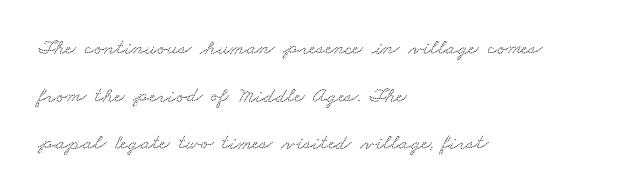
The image shows 22 px text type; set left-aligned, loose line spacing (2.17x), normal letter spacing, not underlined.
